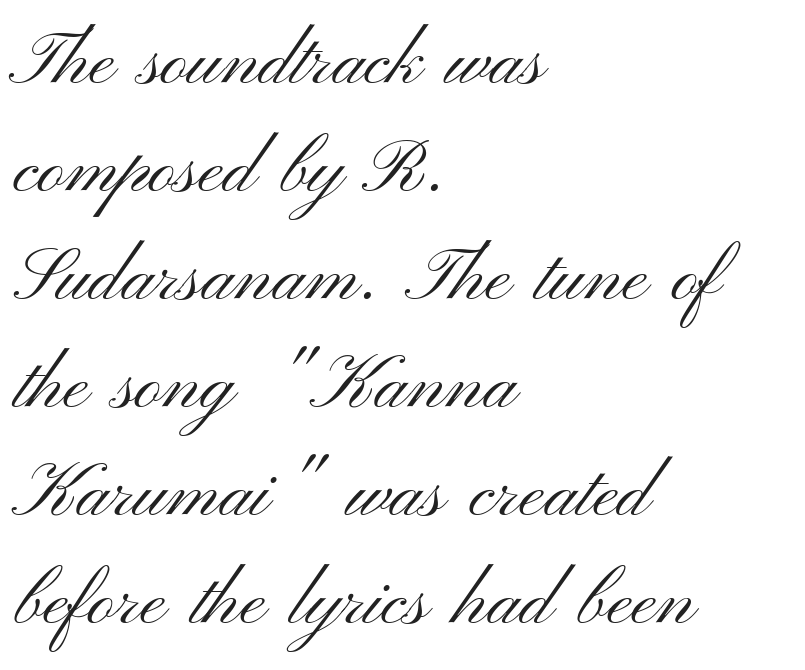
Inter-character spacing is left at the font's built-in metrics. No word sits above an underline. These lines stack with their left ends in a neat column. These glyphs show unthickened strokes, regular width or finer. Students, observe: this is what conventionally led text looks like. The typeface chosen for these lines omits serifs.
